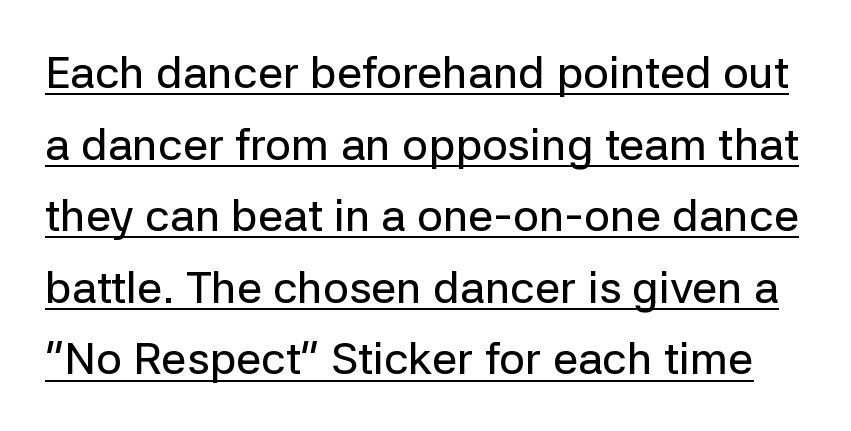
{"serif": "no", "italic": "no", "width": "normal", "stroke_contrast": "low", "x_height": "medium", "monospaced": "no", "underline": "yes", "line_spacing": "normal", "line_spacing_ratio": 1.59, "letter_spacing": "normal", "letter_spacing_em": 0.0, "glyph_px": 45}
